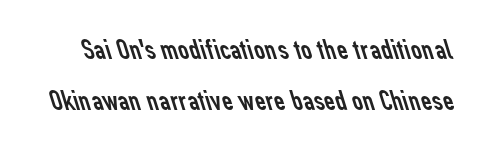
Q: Is the text bold? A: No.
Q: Is the typeface a serif or a sans-serif typeface? A: Sans-serif.
Q: Is the text underlined? A: No.
Q: Is the spacing between letters normal or unusually wide? A: Normal.
Q: Is the spacing between lines tight, normal or loose? A: Normal.
Q: Width (condensed, normal, or wide)? A: Normal.
Q: Stroke contrast? A: Low.
Q: x-height? A: Medium.
Q: Monospaced? A: No.
